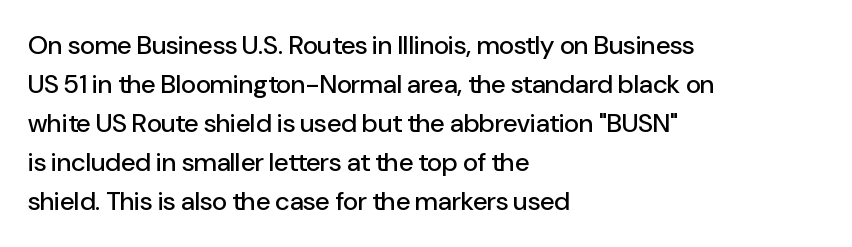
Q: Is the text italic (slanted)? A: No, it is upright.
Q: Is the text underlined? A: No.
Q: How is the paragraph aligned? A: Left-aligned.
Q: Is the spacing between letters normal or unusually wide? A: Normal.
Q: Is the spacing between lines tight, normal or loose? A: Normal.
